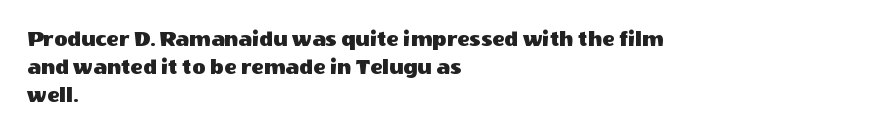
Q: Is the text italic (slanted)? A: No, it is upright.
Q: Is the text underlined? A: No.
Q: How is the paragraph aligned? A: Left-aligned.
Q: Is the spacing between letters normal or unusually wide? A: Normal.
